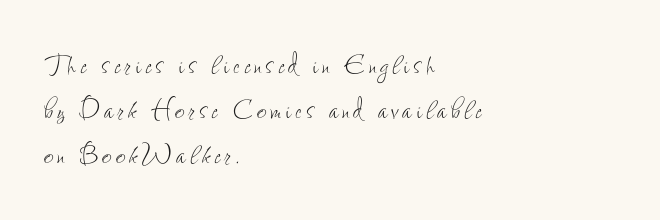
Q: Is the text bold? A: No.
Q: Is the text italic (slanted)? A: Yes.
Q: Is the text underlined? A: No.
Q: How is the paragraph aligned? A: Left-aligned.
Q: Is the spacing between lines tight, normal or loose? A: Normal.
Q: Width (condensed, normal, or wide)? A: Condensed.
Q: Stroke contrast? A: Low.
Q: x-height? A: Small.
Q: Monospaced? A: No.
